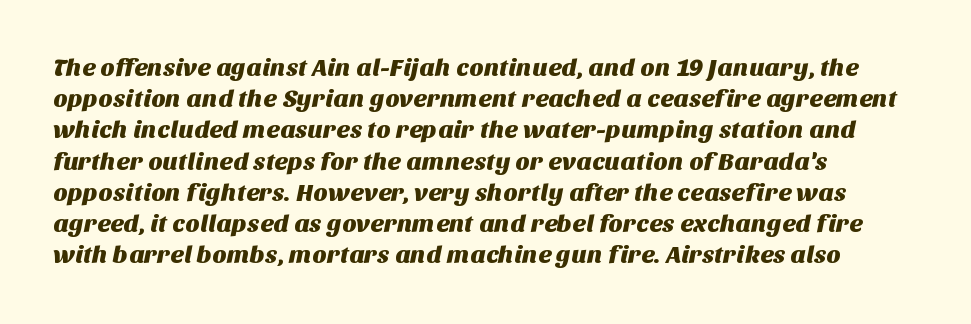
Q: Is the text underlined? A: No.
Q: How is the paragraph aligned? A: Left-aligned.
Q: Is the spacing between letters normal or unusually wide? A: Normal.
Q: Is the spacing between lines tight, normal or loose? A: Normal.
